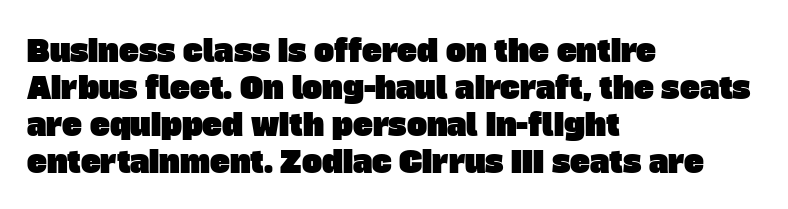
Q: Is the typeface a serif or a sans-serif typeface? A: Sans-serif.
Q: Is the text underlined? A: No.
Q: How is the paragraph aligned? A: Left-aligned.
Q: Is the spacing between letters normal or unusually wide? A: Normal.
Q: Width (condensed, normal, or wide)? A: Normal.
Q: Stroke contrast? A: Low.
Q: x-height? A: Large.
Q: Monospaced? A: No.
